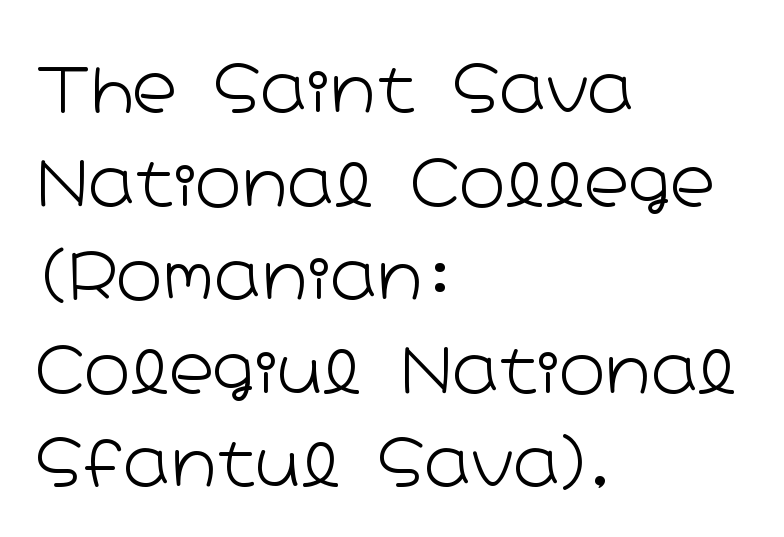
{"serif": "no", "italic": "no", "bold": "no", "weight": "light", "width": "wide", "stroke_contrast": "low", "x_height": "medium", "monospaced": "no", "underline": "no", "align": "left", "line_spacing": "normal", "line_spacing_ratio": 1.51, "letter_spacing": "normal", "letter_spacing_em": 0.0, "glyph_px": 62}
